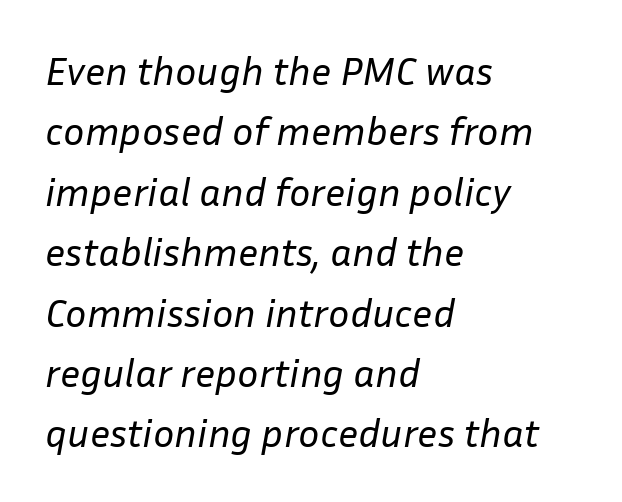
Weight: in the light-to-regular range. These lines are set flush left with a ragged right edge. One glance says typical: line gaps are just what's usual. Think of a printed novel: that variable character pitch is what you see here. Standard letterfit; no display-style spreading of the glyphs. The specimen reads as italic at a glance.
